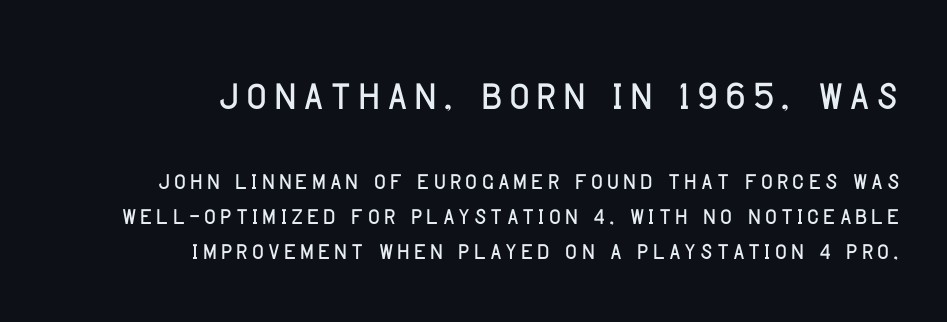
The image shows 57 px condensed sans-serif type, upright; set right-aligned, tight line spacing (1.06x), not underlined; the first (top) block is 1.73x larger; low stroke contrast and a large x-height.
